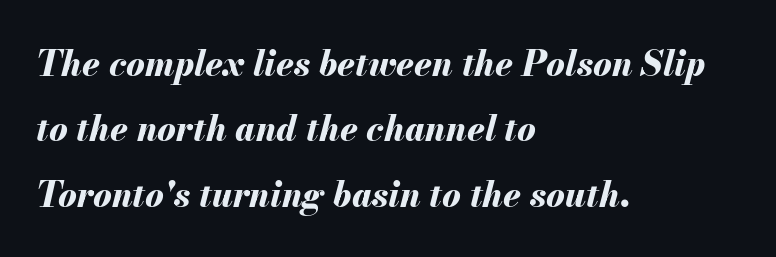
{"italic": "yes", "lean": "right", "slant_degrees": 13, "bold": "yes", "weight": "bold", "width": "normal", "stroke_contrast": "medium", "x_height": "small", "monospaced": "no", "underline": "no", "align": "left", "line_spacing_ratio": 1.87, "letter_spacing": "normal", "letter_spacing_em": 0.0, "glyph_px": 35}
